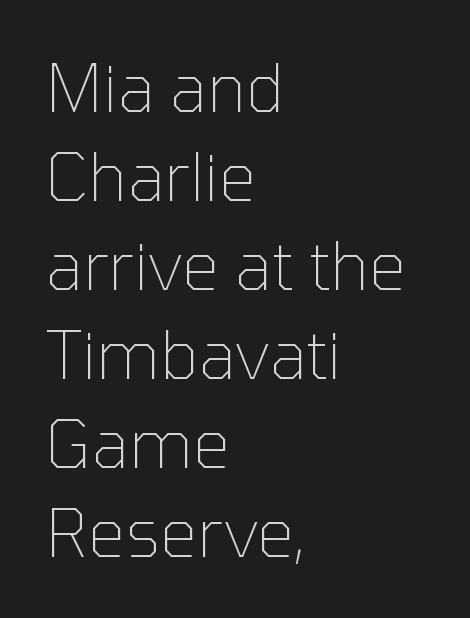
One-word summary of the alignment: left. If you measured baseline to baseline, you'd find a middling distance. These lines were composed using upright roman letters. Check the space under the baseline: it is left empty. The weight tops out at a normal text grade.
